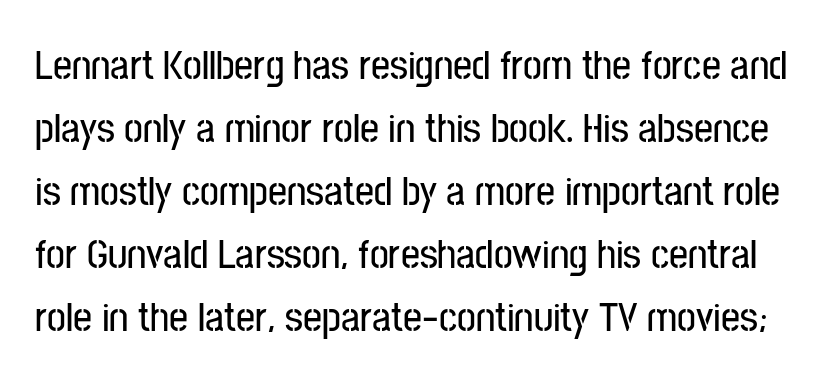
Q: Is the text italic (slanted)? A: No, it is upright.
Q: Is the typeface a serif or a sans-serif typeface? A: Sans-serif.
Q: Is the text underlined? A: No.
Q: Is the spacing between letters normal or unusually wide? A: Normal.
Q: Is the spacing between lines tight, normal or loose? A: Normal.
Q: Width (condensed, normal, or wide)? A: Condensed.
Q: Stroke contrast? A: Low.
Q: x-height? A: Medium.
Q: Monospaced? A: No.
